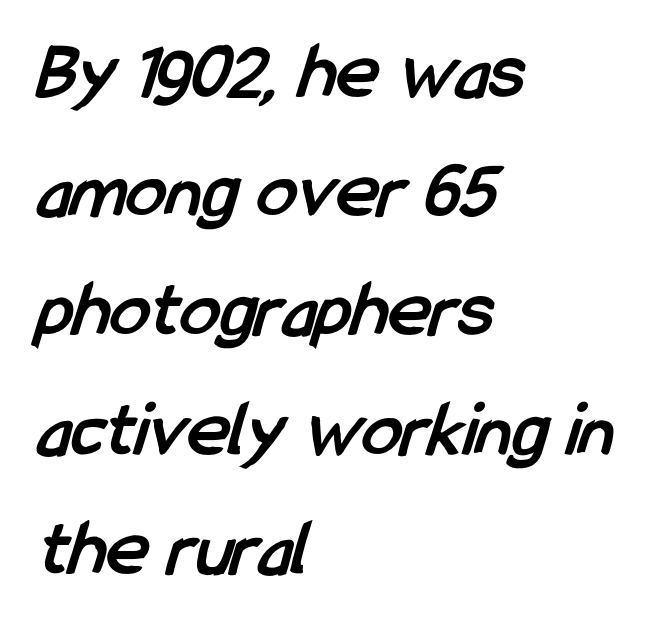
{"serif": "no", "bold": "yes", "weight": "semibold", "width": "condensed", "stroke_contrast": "low", "x_height": "medium", "monospaced": "no", "underline": "no", "align": "left", "line_spacing": "normal", "line_spacing_ratio": 1.49, "letter_spacing": "normal", "letter_spacing_em": 0.0, "glyph_px": 80}
